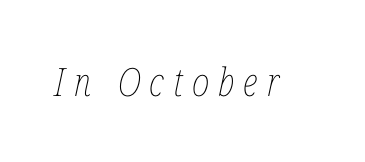
The font is comparable to plain body text, perhaps lighter. Letters rest on an invisible, unmarked baseline. Varying glyph widths throughout — classic text-font behaviour. This sample uses an oblique cut, with every glyph tilted off the vertical.
